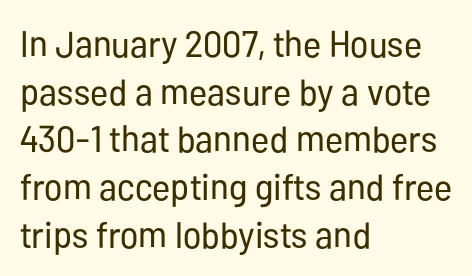
Q: Is the text bold? A: No.
Q: Is the text italic (slanted)? A: No, it is upright.
Q: Is the typeface a serif or a sans-serif typeface? A: Sans-serif.
Q: Is the text underlined? A: No.
Q: How is the paragraph aligned? A: Left-aligned.
Q: Is the spacing between letters normal or unusually wide? A: Normal.
Q: Is the spacing between lines tight, normal or loose? A: Normal.
Q: Width (condensed, normal, or wide)? A: Condensed.
Q: Stroke contrast? A: Low.
Q: x-height? A: Medium.
Q: Monospaced? A: No.
